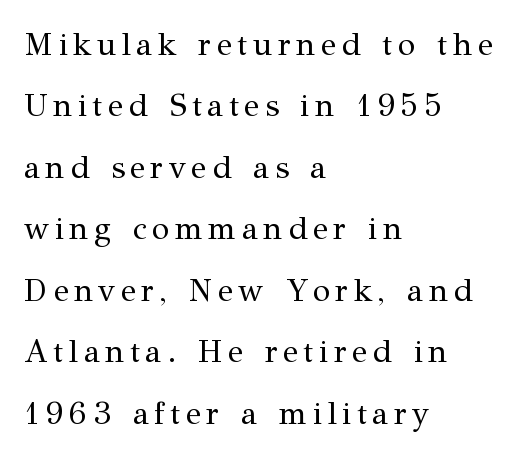
No italicization has been applied; the sample stays upright. Is this a fixed-width face? No — the glyphs have proportional, varying widths. Does the copy run flush right? No — it runs flush left. The rendering uses a large line-height, opening up the rows.
